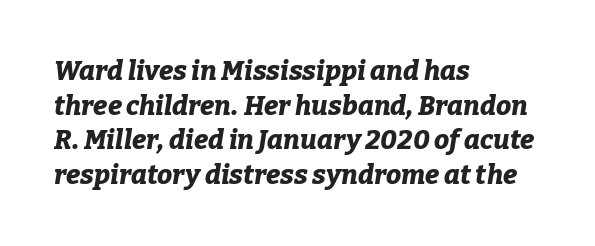
Does the copy run flush right? No — it runs flush left. Slant detected: the letters are inclined. Just letters on the line, the space beneath them empty. The characters look thick and weighty, a clear bold. The vertical gap from one line to the next is medium. Observe the ordinary spacing: letters are neighbours, not strangers.
